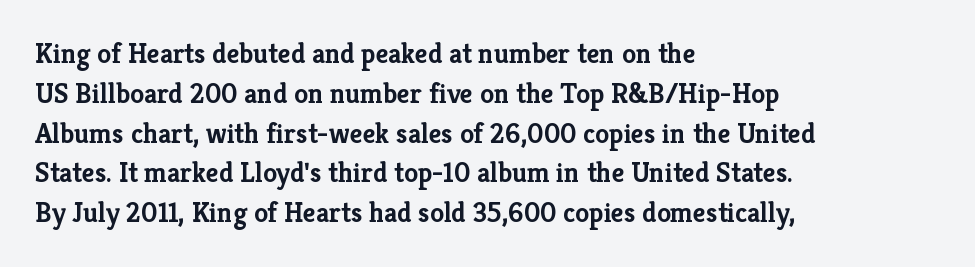
Nothing unusual about the tracking: characters are spaced as the font intends. Bold? Absolutely — the strokes are thick and heavy. The space between consecutive lines is moderate. This rendering uses left alignment, leaving the right contour irregular.
